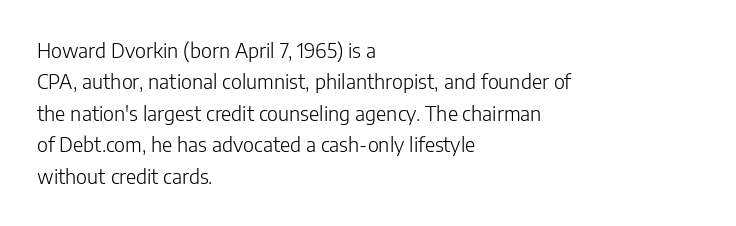
Line spacing here is normal. A typesetter would mark this as roman, not italic. The specimen omits any rule beneath the text block's lines. The rag falls on the right side of this text block. The characters are drawn with everyday or finer stroke widths.
